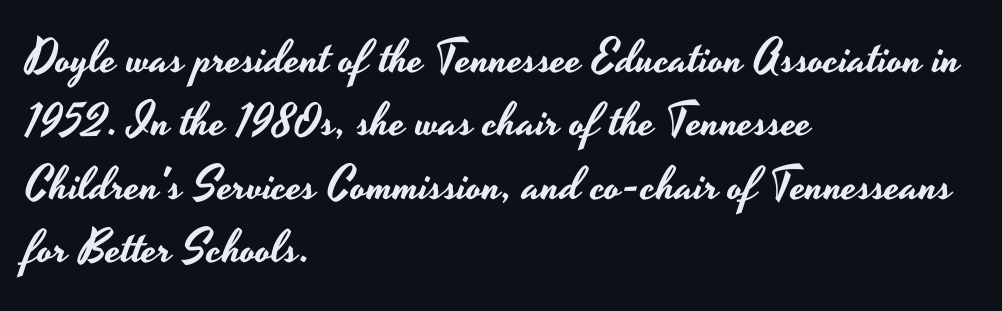
The image shows 46 px wide sans-serif type; set left-aligned, normal line spacing (1.38x), normal letter spacing, not underlined; low stroke contrast and a small x-height.
